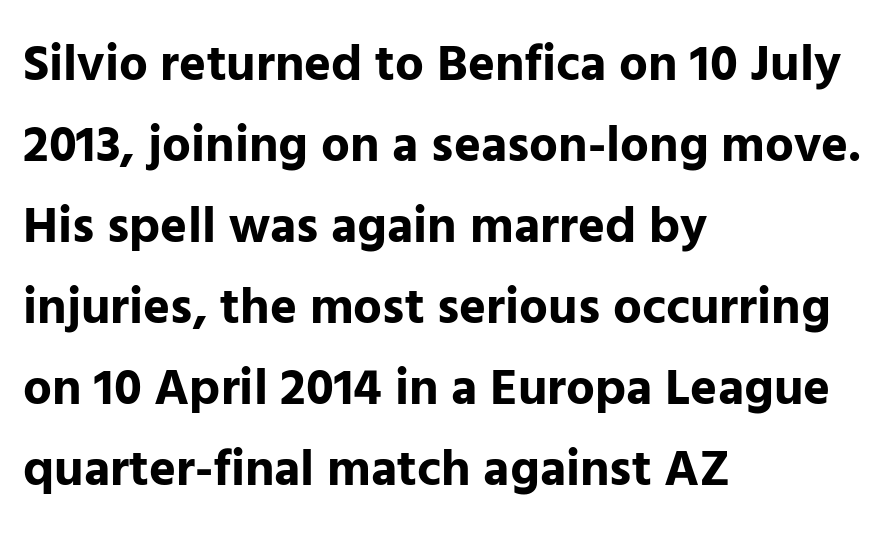
The image shows 51 px bold sans-serif type, upright; set left-aligned, normal line spacing (1.59x), normal letter spacing, not underlined; low stroke contrast and a medium x-height.
